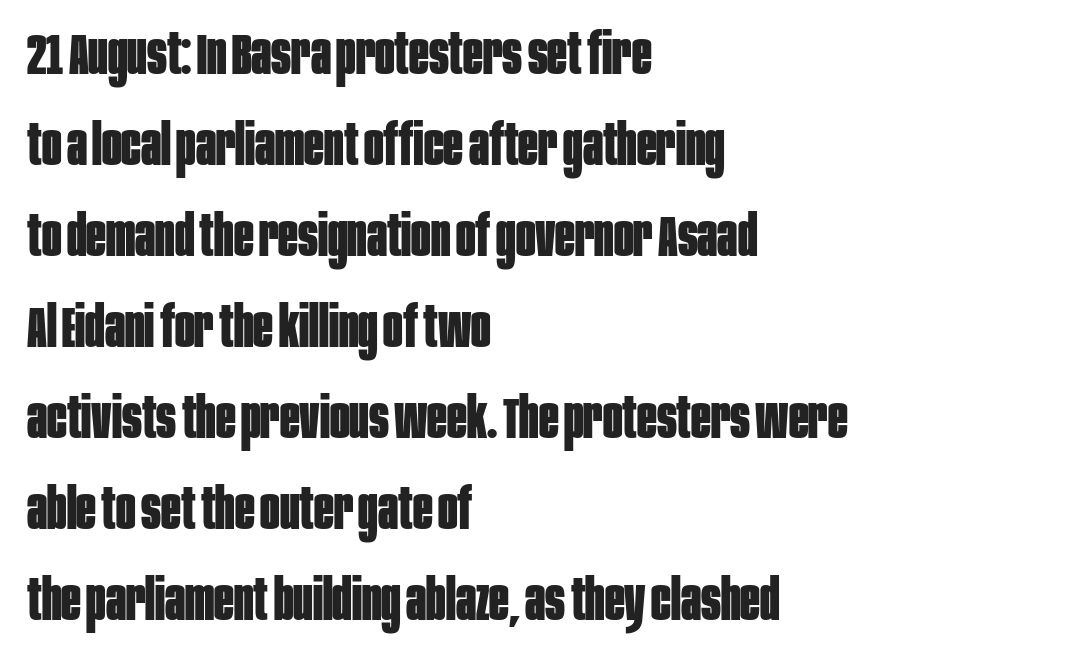
The image shows 58 px bold, condensed sans-serif type, upright; set left-aligned, normal line spacing (1.57x), normal letter spacing, not underlined; low stroke contrast and a large x-height.
